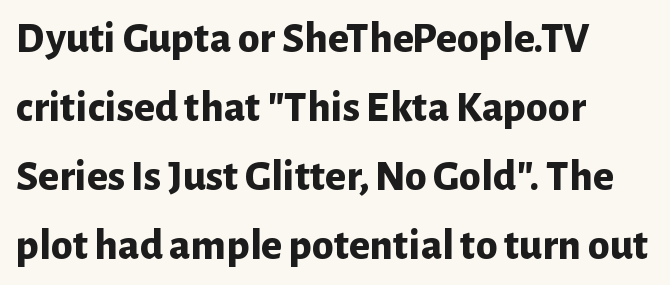
Q: Is the text bold? A: Yes.
Q: Is the text italic (slanted)? A: No, it is upright.
Q: Is the typeface a serif or a sans-serif typeface? A: Sans-serif.
Q: Is the text underlined? A: No.
Q: How is the paragraph aligned? A: Left-aligned.
Q: Is the spacing between letters normal or unusually wide? A: Normal.
Q: Is the spacing between lines tight, normal or loose? A: Normal.
Q: Width (condensed, normal, or wide)? A: Normal.
Q: Stroke contrast? A: Low.
Q: x-height? A: Medium.
Q: Monospaced? A: No.
